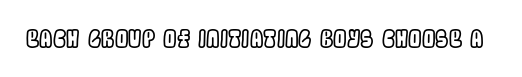
The image shows 24 px text type, upright; set normal letter spacing, not underlined.
